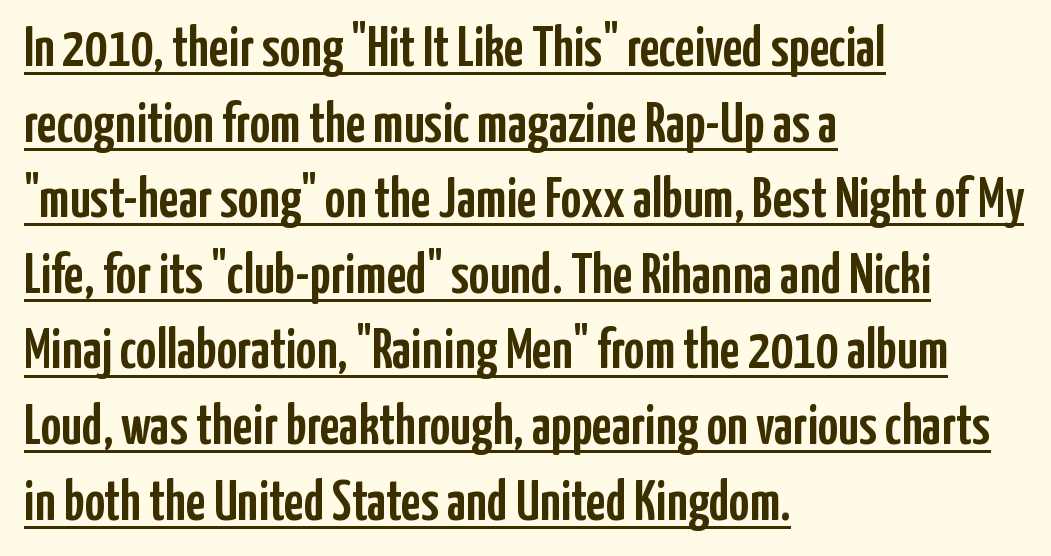
{"serif": "no", "italic": "no", "width": "condensed", "stroke_contrast": "low", "x_height": "medium", "monospaced": "no", "underline": "yes", "align": "left", "line_spacing": "normal", "line_spacing_ratio": 1.35, "letter_spacing": "normal", "letter_spacing_em": 0.0, "glyph_px": 56}
